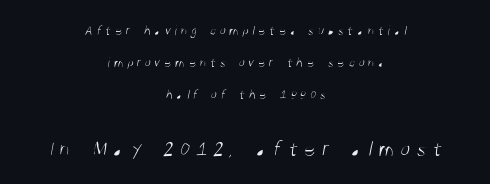
{"bold": "no", "underline": "no", "align": "center", "line_spacing": "loose", "line_spacing_ratio": 2.27, "letter_spacing": "wide", "letter_spacing_em": 0.24, "larger_block": "second", "size_ratio": 1.64, "glyph_px": 23}
